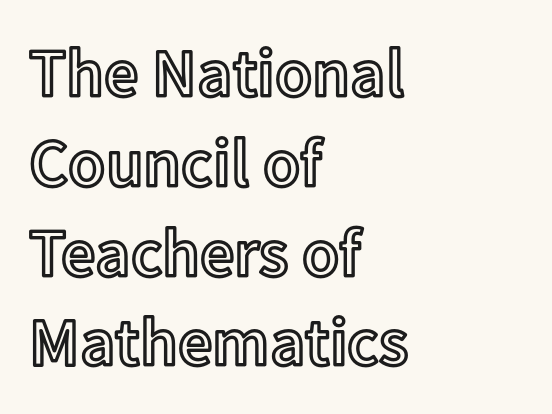
{"italic": "no", "width": "normal", "x_height": "medium", "monospaced": "no", "underline": "no", "align": "left", "line_spacing": "normal", "line_spacing_ratio": 1.32, "letter_spacing": "normal", "letter_spacing_em": 0.0, "glyph_px": 68}
